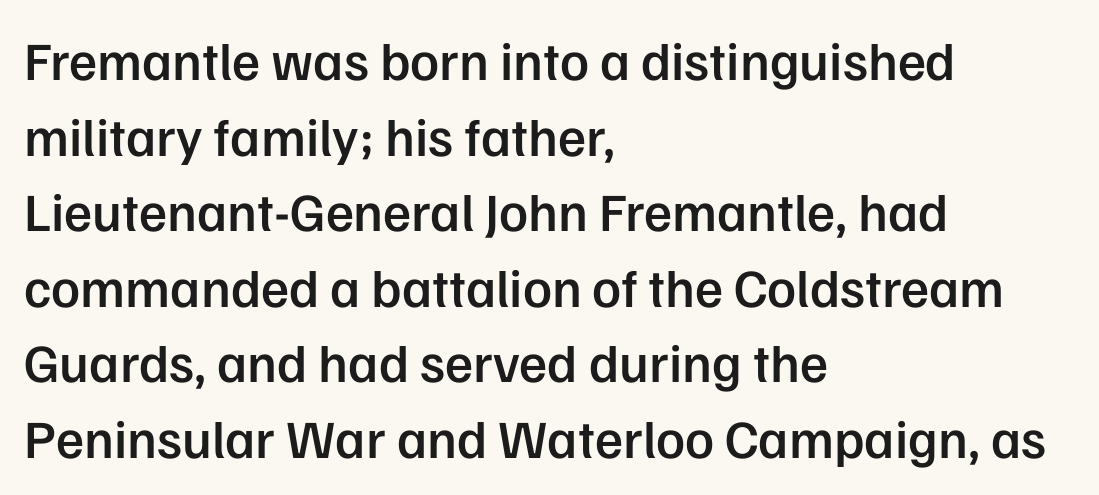
The image shows 54 px semibold sans-serif type, upright; set left-aligned, normal line spacing (1.4x), normal letter spacing, not underlined; low stroke contrast and a medium x-height.
